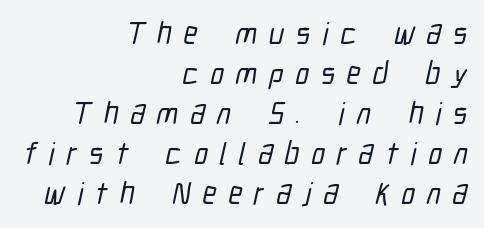
The face used here is proportionally spaced, like ordinary book or web type. The passage shown has open, widely tracked lettering throughout. This is sans-serif lettering, the kind often seen on screens and signage. Letters rest on an invisible, unmarked baseline.
